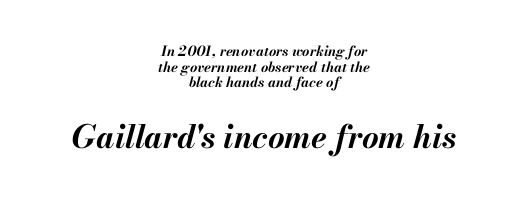
The image shows 32 px bold type, italic (leaning right); set centered, tight line spacing (1.11x), normal letter spacing, not underlined; the second (bottom) block is 2.29x larger; medium stroke contrast and a small x-height.
